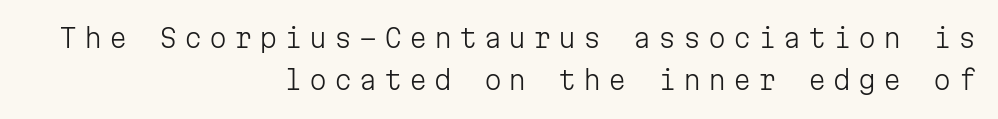
Q: Is the text bold? A: No.
Q: Is the text italic (slanted)? A: No, it is upright.
Q: Is the text underlined? A: No.
Q: How is the paragraph aligned? A: Right-aligned.
Q: Is the spacing between letters normal or unusually wide? A: Unusually wide.
Q: Is the spacing between lines tight, normal or loose? A: Normal.
